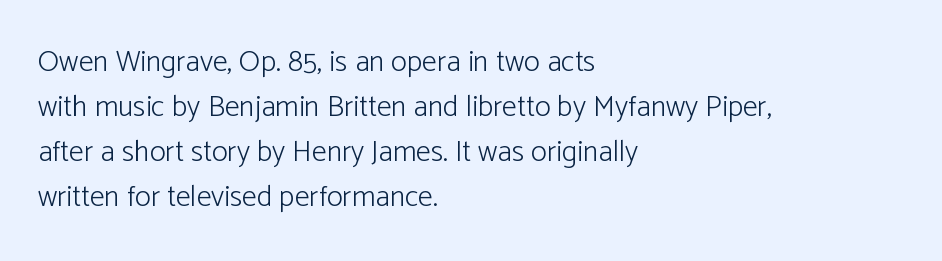
The weight would be labelled regular, book, light, or lighter still. Font category for this specimen: sans-serif. These lines are rendered in a variable-pitch font. Is the letter spacing exaggerated? No — it looks like the ordinary default.
